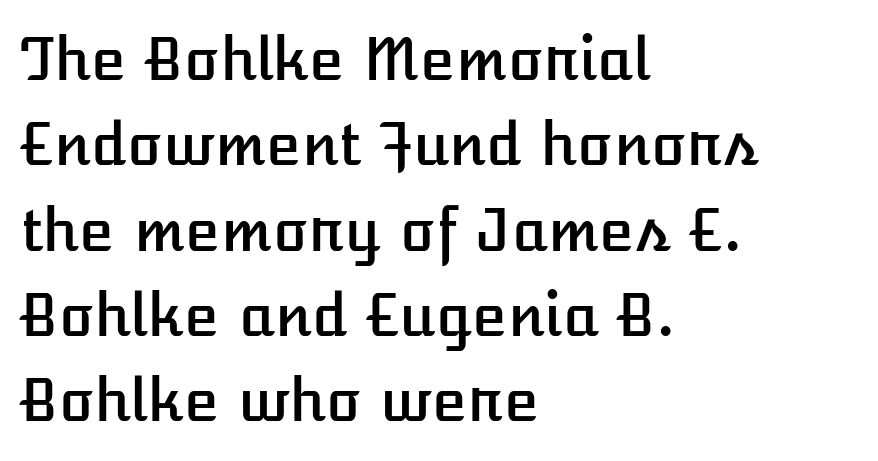
The image shows 58 px text type, upright; set left-aligned, normal line spacing (1.47x), normal letter spacing, not underlined; low stroke contrast and a medium x-height.
